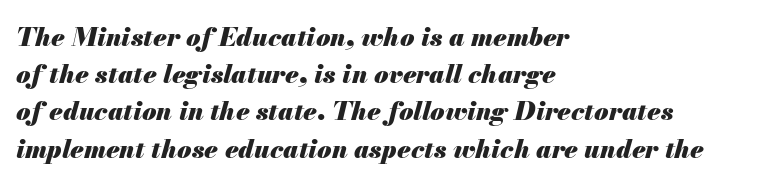
{"italic": "yes", "lean": "right", "slant_degrees": 13, "bold": "yes", "underline": "no", "align": "left", "line_spacing": "normal", "line_spacing_ratio": 1.43, "letter_spacing": "normal", "letter_spacing_em": 0.0, "glyph_px": 26}
